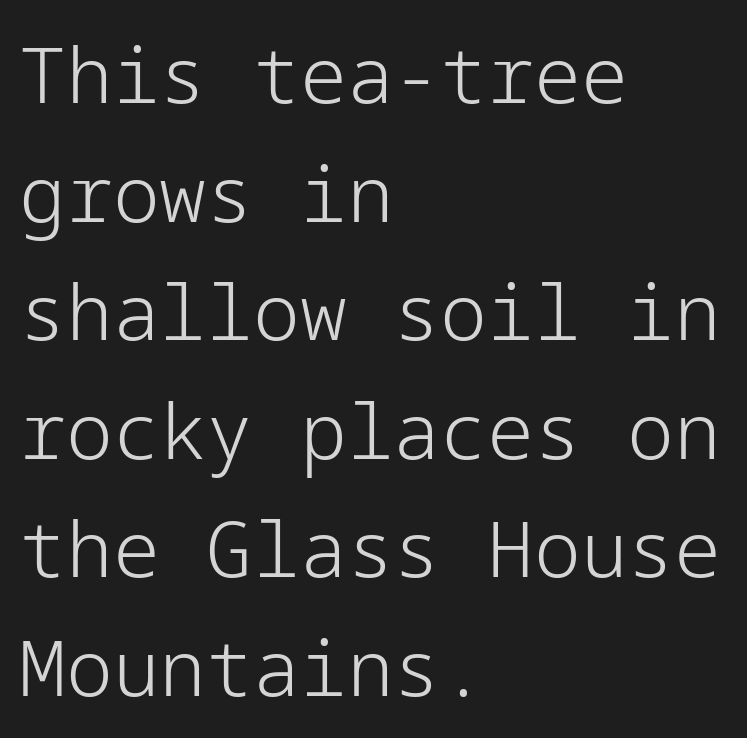
Q: Is the text bold? A: No.
Q: Is the text italic (slanted)? A: No, it is upright.
Q: Is the typeface a serif or a sans-serif typeface? A: Sans-serif.
Q: Is the text underlined? A: No.
Q: How is the paragraph aligned? A: Left-aligned.
Q: Is the spacing between letters normal or unusually wide? A: Normal.
Q: Is the spacing between lines tight, normal or loose? A: Normal.
Q: Width (condensed, normal, or wide)? A: Normal.
Q: Stroke contrast? A: Low.
Q: x-height? A: Medium.
